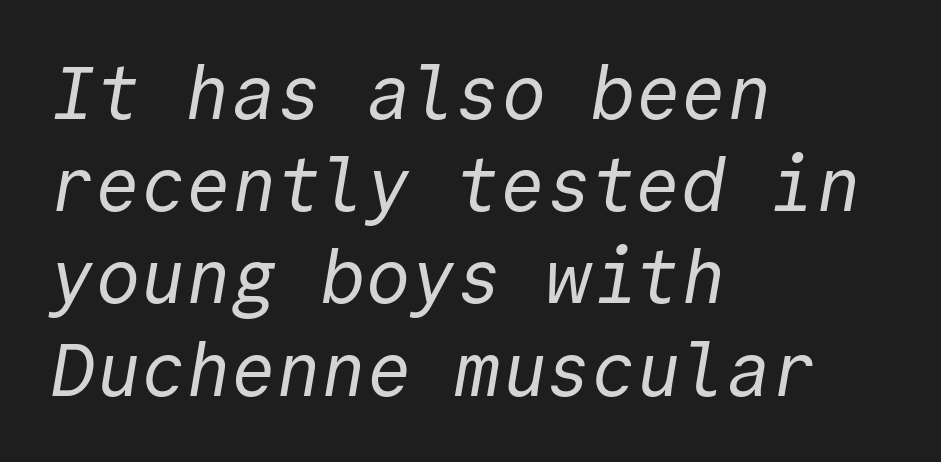
{"serif": "no", "bold": "no", "weight": "regular", "width": "normal", "x_height": "medium", "monospaced": "yes", "underline": "no", "align": "left", "line_spacing_ratio": 1.23, "letter_spacing": "normal", "letter_spacing_em": 0.0, "glyph_px": 75}
